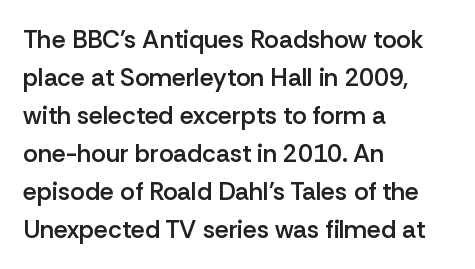
The image shows 25 px text type, upright; set left-aligned, normal line spacing (1.52x), normal letter spacing, not underlined.
